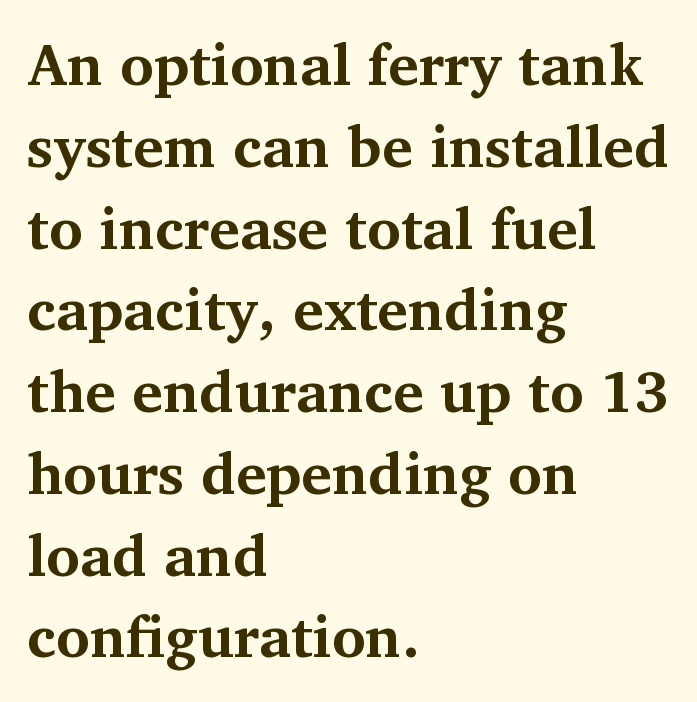
{"serif": "yes", "italic": "no", "bold": "yes", "weight": "bold", "width": "normal", "stroke_contrast": "medium", "x_height": "medium", "monospaced": "no", "underline": "no", "align": "left", "line_spacing": "normal", "line_spacing_ratio": 1.41, "letter_spacing": "normal", "letter_spacing_em": 0.0, "glyph_px": 58}
